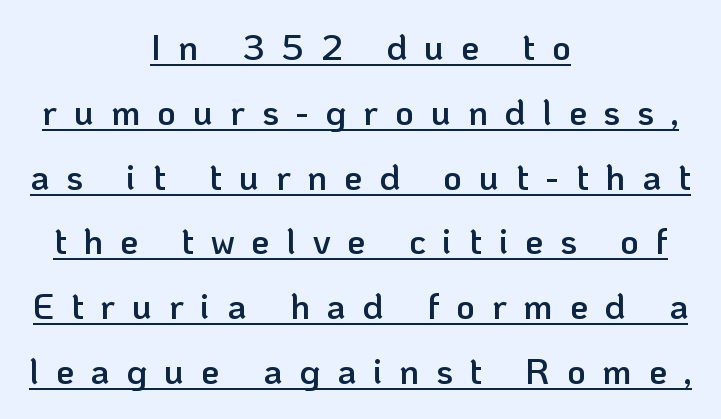
These lines are rendered in a variable-pitch font. Glance below the letters and you will spot a drawn line. It's the straight-up-and-down kind of type. This rendering uses center alignment, leaving both contours irregular but symmetric. Emphasis by weight is partial: semibold.
